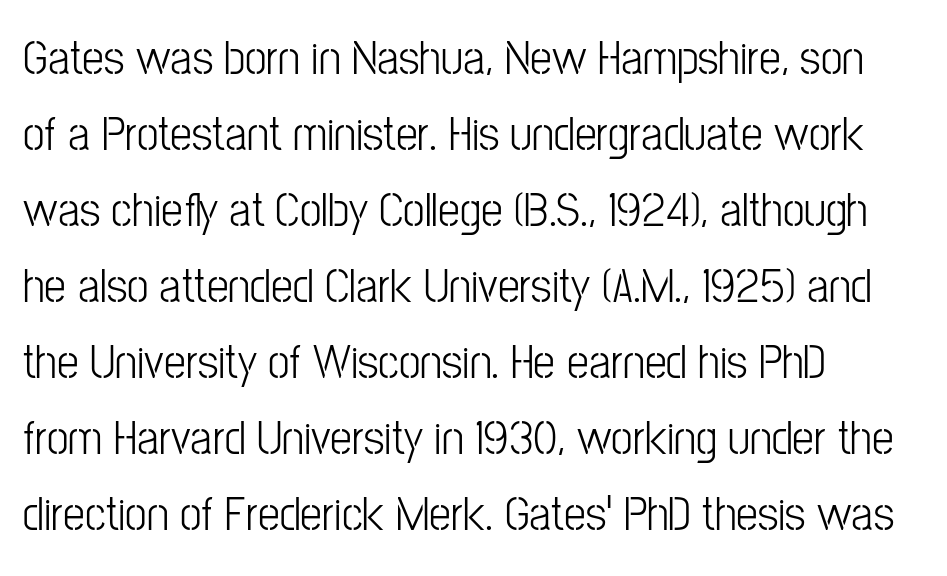
{"serif": "no", "italic": "no", "bold": "no", "weight": "light", "width": "condensed", "stroke_contrast": "low", "x_height": "medium", "monospaced": "no", "underline": "no", "align": "left", "line_spacing": "normal", "line_spacing_ratio": 1.55, "letter_spacing": "normal", "letter_spacing_em": 0.0, "glyph_px": 49}
